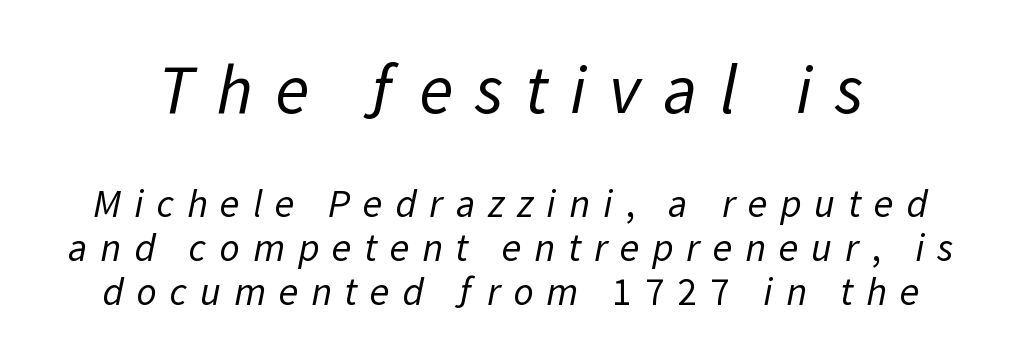
The image shows 70 px regular-weight sans-serif type; set tight line spacing (1.1x), unusually wide letter spacing (+0.32 em), not underlined; the first (top) block is 1.75x larger; low stroke contrast and a medium x-height.
